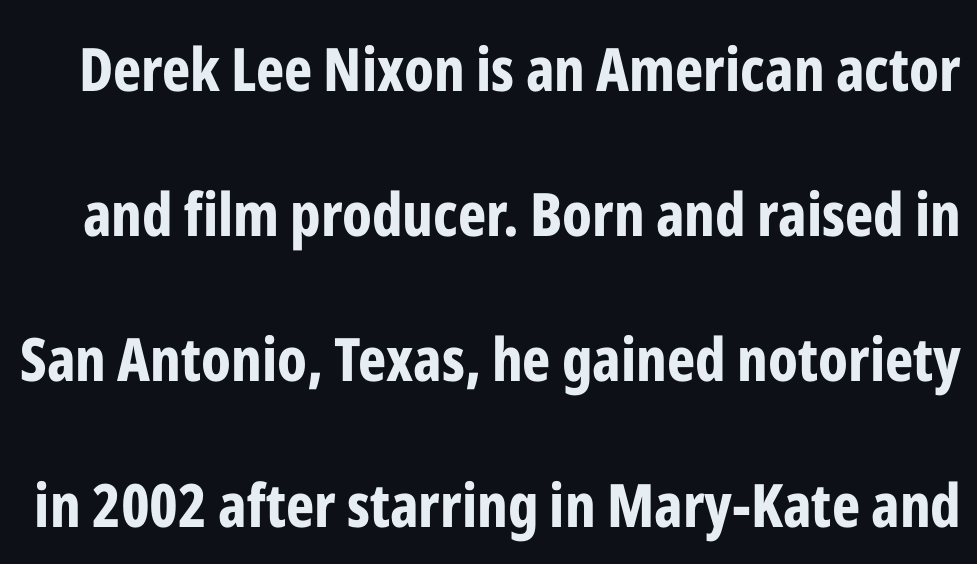
Q: Is the text bold? A: Yes.
Q: Is the text italic (slanted)? A: No, it is upright.
Q: Is the typeface a serif or a sans-serif typeface? A: Sans-serif.
Q: Is the text underlined? A: No.
Q: Is the spacing between letters normal or unusually wide? A: Normal.
Q: Is the spacing between lines tight, normal or loose? A: Loose.
Q: Width (condensed, normal, or wide)? A: Condensed.
Q: Stroke contrast? A: Low.
Q: x-height? A: Medium.
Q: Monospaced? A: No.
